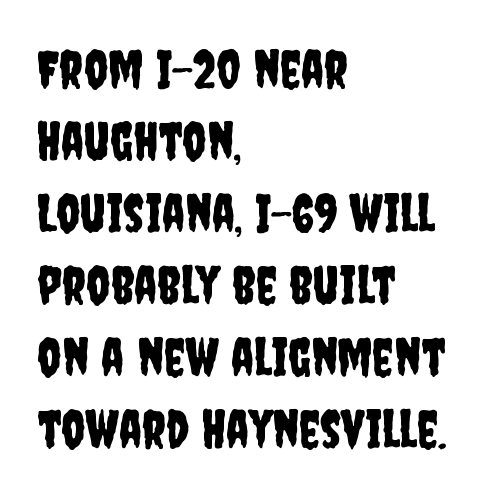
Each new line begins a customary step beneath the previous one. The space beneath each line is pristine and unruled. The setting favours the left margin, as ordinary paragraphs usually do. Words appear dense and cohesive because spacing is normal. Type style note: lacks serifs. Upright lettering throughout.
